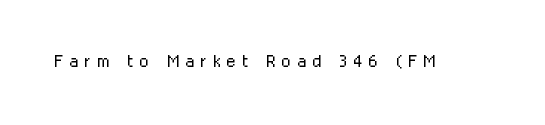
The image shows 24 px text type, upright; set unusually wide letter spacing (+0.26 em), not underlined.
